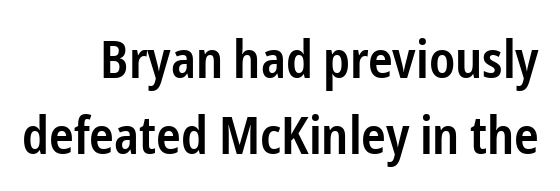
The image shows 53 px semibold, condensed sans-serif type, upright; set normal line spacing (1.43x), normal letter spacing, not underlined; low stroke contrast and a medium x-height.
